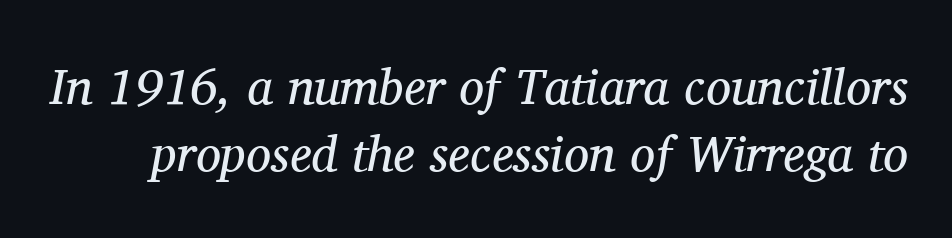
The passage shown is not underscored anywhere. Looking at the ascenders, they clearly lean. Serif or sans? Serif — the stroke terminals have little feet. Stem width sits at or under what a default text font uses. In terms of letterspacing, this is plain default setting.
